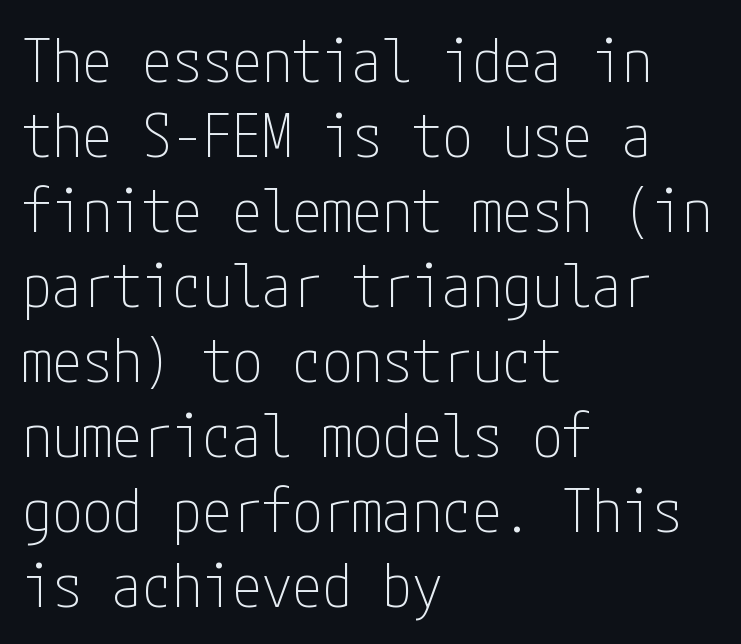
The image shows 60 px thin, condensed sans-serif type, upright; set left-aligned, normal line spacing (1.25x), normal letter spacing, not underlined; low stroke contrast and a medium x-height.
